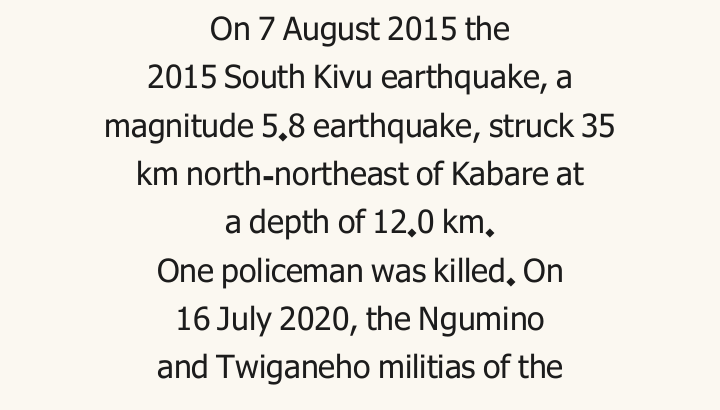
Heft: none added — not bold. Unmarked baselines from the first word to the last. The letters stand upright; this is a roman face. The rendering uses a moderate line-height, typical for paragraphs.
